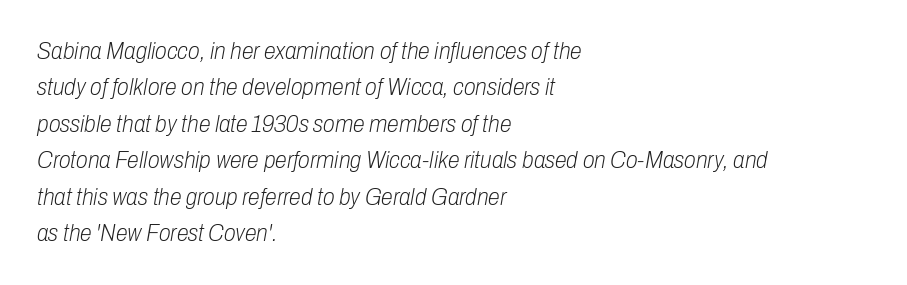
Q: Is the text bold? A: No.
Q: Is the text italic (slanted)? A: Yes, it leans right by about 10 degrees.
Q: Is the text underlined? A: No.
Q: How is the paragraph aligned? A: Left-aligned.
Q: Is the spacing between letters normal or unusually wide? A: Normal.
Q: Is the spacing between lines tight, normal or loose? A: Normal.
